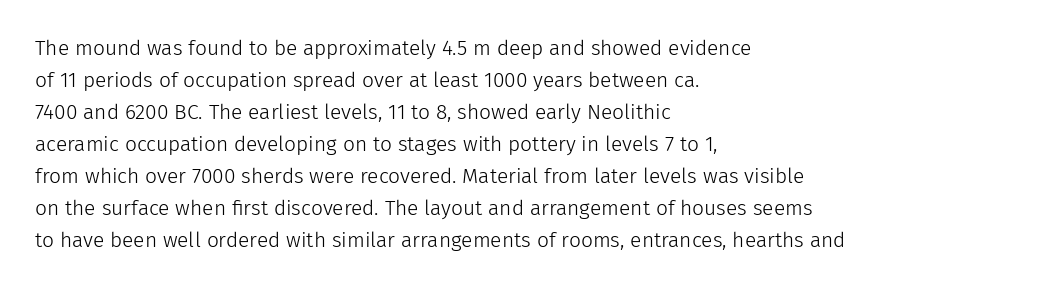
Q: Is the text bold? A: No.
Q: Is the text italic (slanted)? A: No, it is upright.
Q: Is the text underlined? A: No.
Q: How is the paragraph aligned? A: Left-aligned.
Q: Is the spacing between letters normal or unusually wide? A: Normal.
Q: Is the spacing between lines tight, normal or loose? A: Normal.
